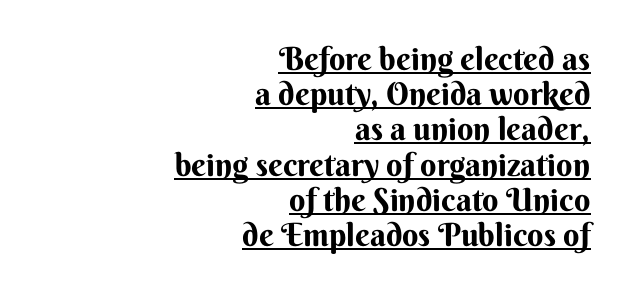
{"serif": "no", "italic": "no", "bold": "yes", "weight": "bold", "width": "normal", "stroke_contrast": "medium", "x_height": "small", "monospaced": "no", "underline": "yes", "align": "right", "line_spacing": "tight", "line_spacing_ratio": 1.1, "letter_spacing": "normal", "letter_spacing_em": 0.0, "glyph_px": 32}
